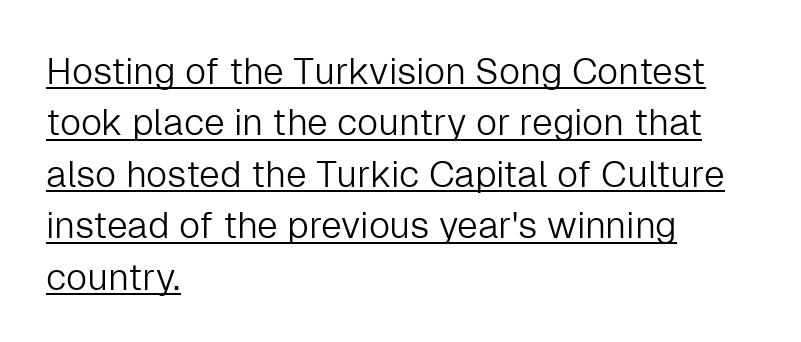
{"serif": "no", "italic": "no", "bold": "no", "weight": "light", "width": "normal", "stroke_contrast": "low", "x_height": "medium", "monospaced": "no", "underline": "yes", "align": "left", "line_spacing": "normal", "line_spacing_ratio": 1.39, "letter_spacing": "normal", "letter_spacing_em": 0.0, "glyph_px": 37}
